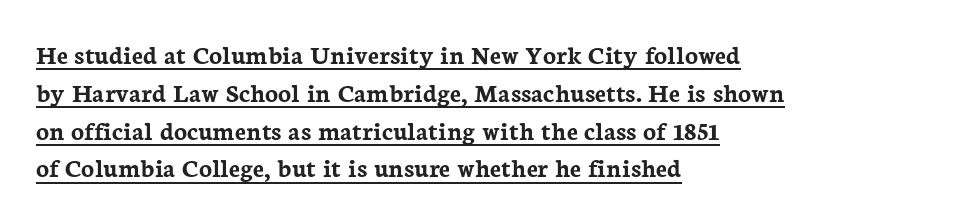
The image shows 27 px bold type, upright; set left-aligned, normal line spacing (1.4x), normal letter spacing, underlined.
